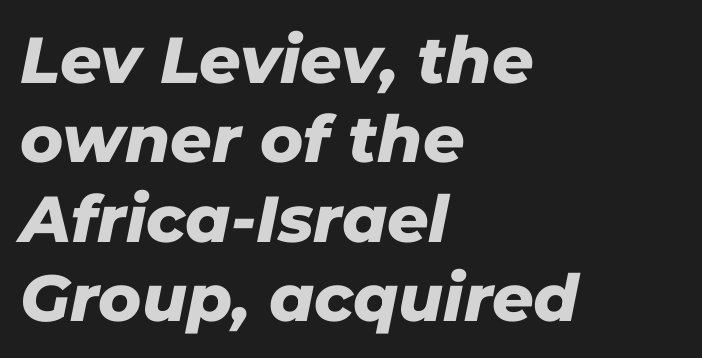
The image shows 65 px heavy type, italic (leaning right); set left-aligned, line spacing 1.22x, normal letter spacing, not underlined; low stroke contrast and a medium x-height.
